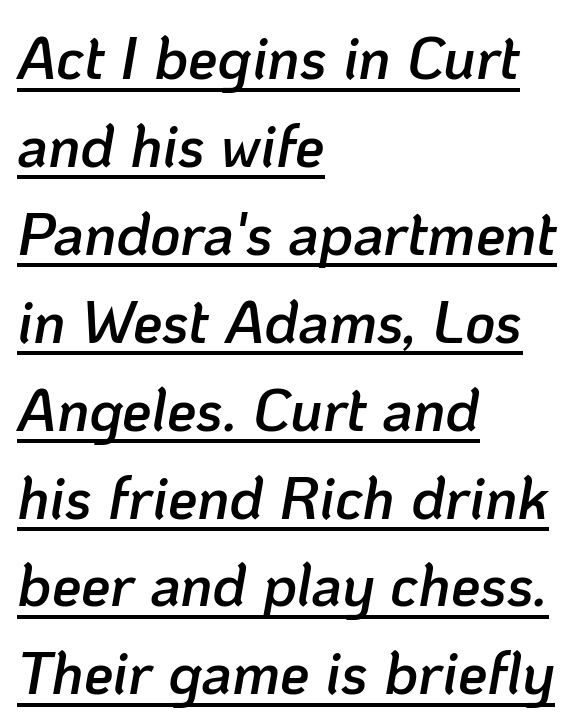
Q: Is the text bold? A: Semi-bold.
Q: Is the text italic (slanted)? A: Yes, it leans right by about 10 degrees.
Q: Is the text underlined? A: Yes.
Q: How is the paragraph aligned? A: Left-aligned.
Q: Is the spacing between letters normal or unusually wide? A: Normal.
Q: Is the spacing between lines tight, normal or loose? A: Normal.
Q: Width (condensed, normal, or wide)? A: Normal.
Q: Stroke contrast? A: Low.
Q: x-height? A: Medium.
Q: Monospaced? A: No.
